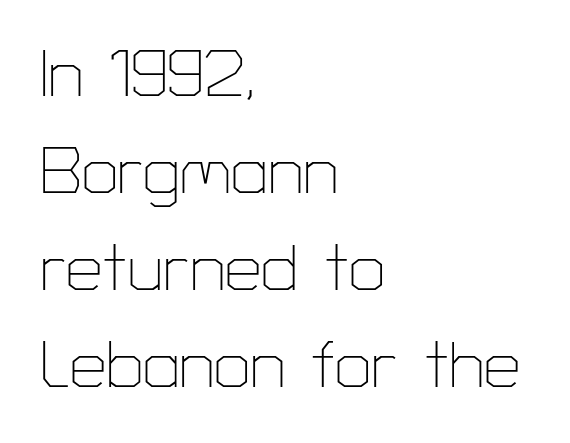
The image shows 65 px thin sans-serif type, upright; set left-aligned, normal line spacing (1.49x), normal letter spacing, not underlined; low stroke contrast and a medium x-height.
